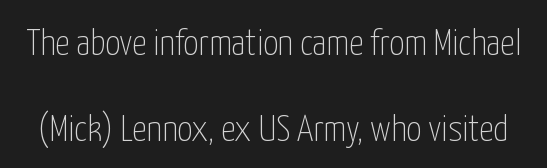
Q: Is the text bold? A: No.
Q: Is the text italic (slanted)? A: No, it is upright.
Q: Is the typeface a serif or a sans-serif typeface? A: Sans-serif.
Q: Is the text underlined? A: No.
Q: Is the spacing between letters normal or unusually wide? A: Normal.
Q: Is the spacing between lines tight, normal or loose? A: Loose.
Q: Width (condensed, normal, or wide)? A: Condensed.
Q: Stroke contrast? A: Low.
Q: x-height? A: Medium.
Q: Monospaced? A: No.
